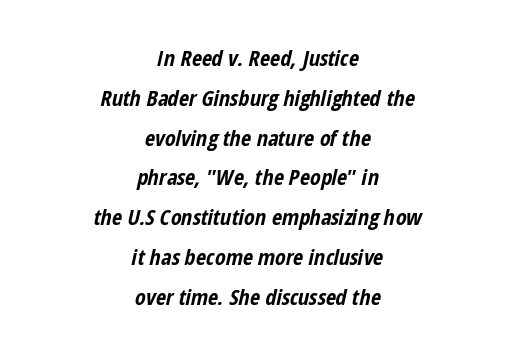
Q: Is the text bold? A: Yes.
Q: Is the text italic (slanted)? A: Yes, it leans right by about 12 degrees.
Q: Is the text underlined? A: No.
Q: How is the paragraph aligned? A: Centered.
Q: Is the spacing between letters normal or unusually wide? A: Normal.
